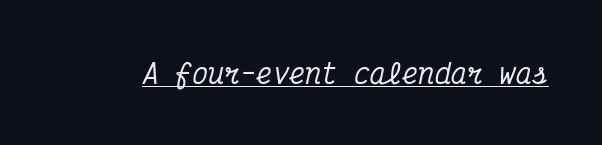
The image shows 27 px text type, italic (leaning right); set normal letter spacing, underlined.
